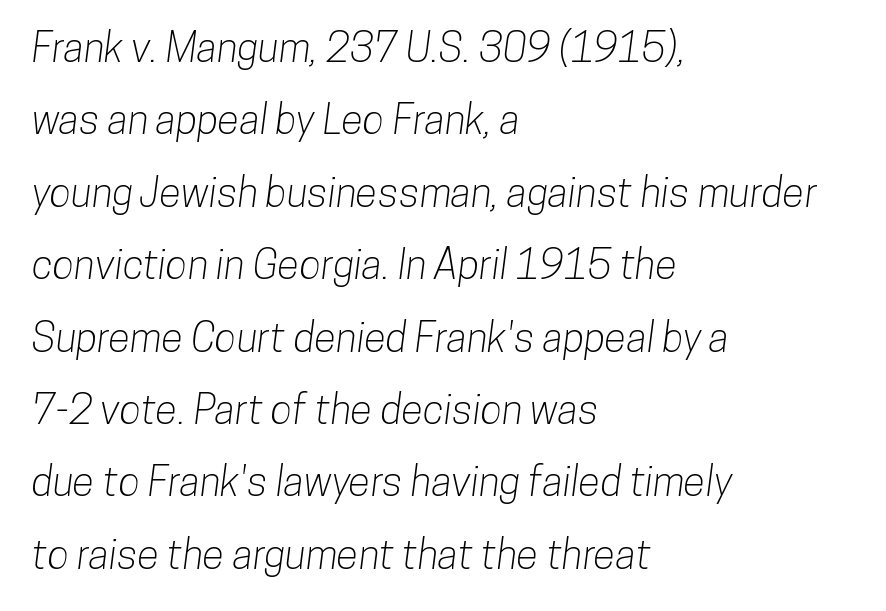
The image shows 40 px condensed sans-serif type; set left-aligned, line spacing 1.81x, normal letter spacing, not underlined; low stroke contrast and a medium x-height.
